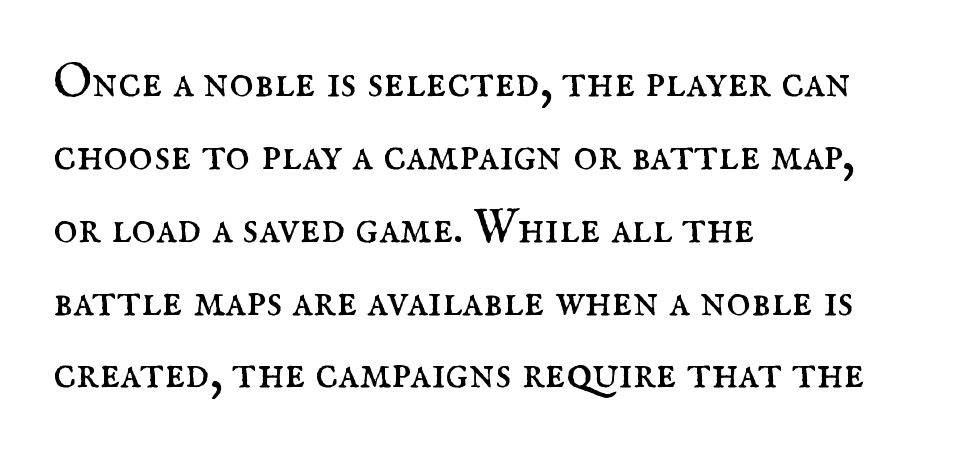
The vertical gap from one line to the next is medium. The space directly below the letters is spotless. Tracking value appears to be zero — textbook default spacing. Casual observation: everything's shoved over to the left. Font category for this specimen: serif. A roman cut, with each character standing at attention.
